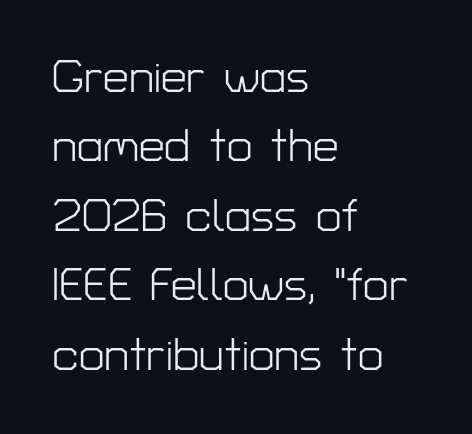
The image shows 46 px light sans-serif type, upright; set left-aligned, normal line spacing (1.51x), normal letter spacing, not underlined; low stroke contrast and a medium x-height.
